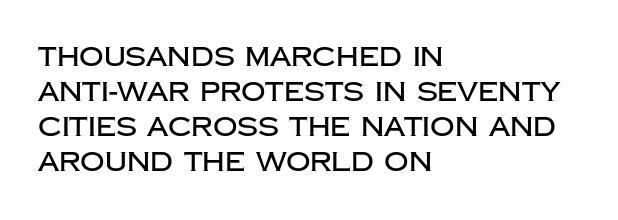
Q: Is the text italic (slanted)? A: No, it is upright.
Q: Is the text underlined? A: No.
Q: How is the paragraph aligned? A: Left-aligned.
Q: Is the spacing between letters normal or unusually wide? A: Normal.
Q: Is the spacing between lines tight, normal or loose? A: Normal.
